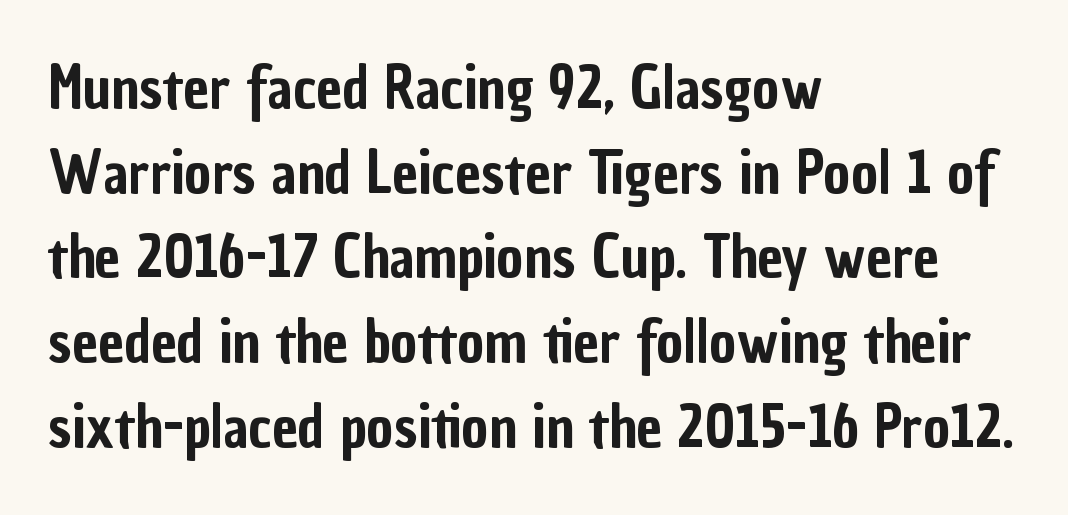
{"serif": "no", "italic": "no", "width": "condensed", "stroke_contrast": "low", "x_height": "medium", "monospaced": "no", "underline": "no", "align": "left", "line_spacing": "normal", "line_spacing_ratio": 1.46, "letter_spacing": "normal", "letter_spacing_em": 0.0, "glyph_px": 58}
